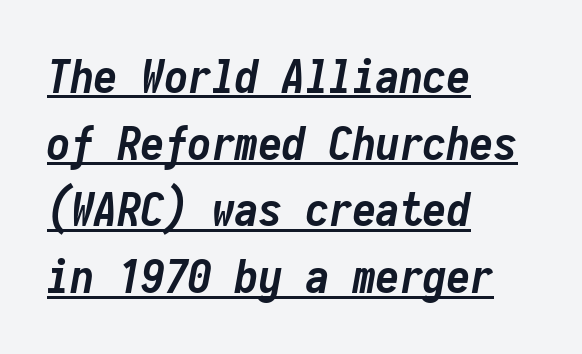
Notice how the passage keeps a crisp vertical edge on the left only. Slanted lettering throughout. Glyph-to-glyph distance matches everyday printed text. Spacing verdict: monospaced, one width for all characters. You can see a thin bar hugging the bottom of the glyphs. You'd pick this weight for a headline — it's a proper bold.
